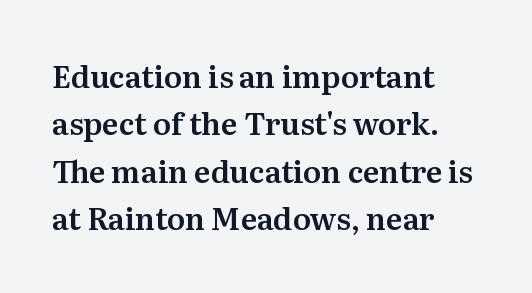
Characters follow at the spacing the type designer built in. When letters stand straight like this, we call the style roman or upright. Layout note: lines flush left. Descenders are the only things crossing below the line. Spacing verdict: proportional, widths tailored to each character.
